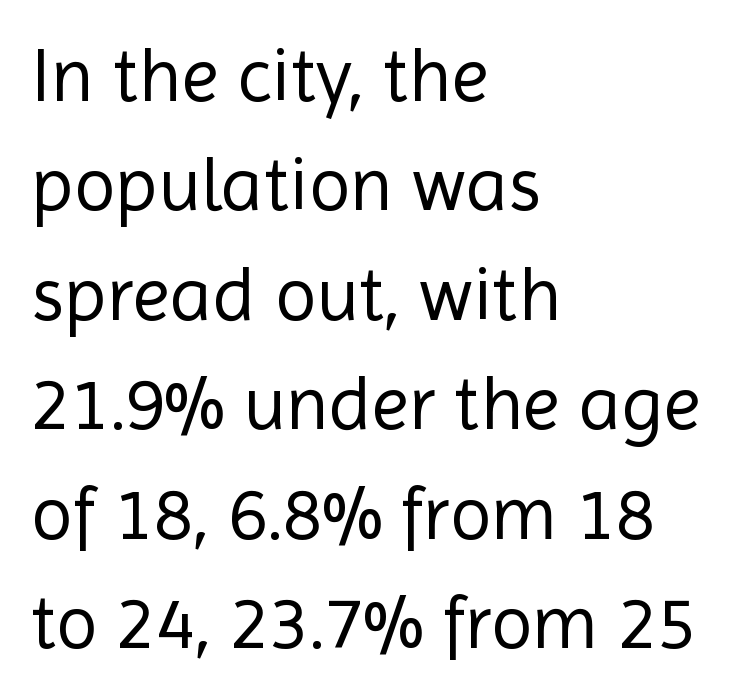
{"serif": "no", "italic": "no", "bold": "no", "weight": "regular", "width": "normal", "x_height": "medium", "monospaced": "no", "underline": "no", "align": "left", "line_spacing": "normal", "line_spacing_ratio": 1.44, "letter_spacing": "normal", "letter_spacing_em": 0.0, "glyph_px": 76}
